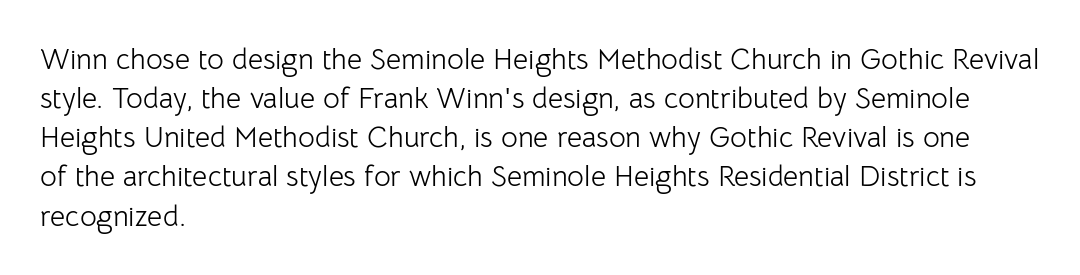
Q: Is the text bold? A: No.
Q: Is the text italic (slanted)? A: No, it is upright.
Q: Is the typeface a serif or a sans-serif typeface? A: Sans-serif.
Q: Is the text underlined? A: No.
Q: How is the paragraph aligned? A: Left-aligned.
Q: Is the spacing between letters normal or unusually wide? A: Normal.
Q: Is the spacing between lines tight, normal or loose? A: Normal.
Q: Width (condensed, normal, or wide)? A: Normal.
Q: Stroke contrast? A: Low.
Q: x-height? A: Medium.
Q: Monospaced? A: No.
